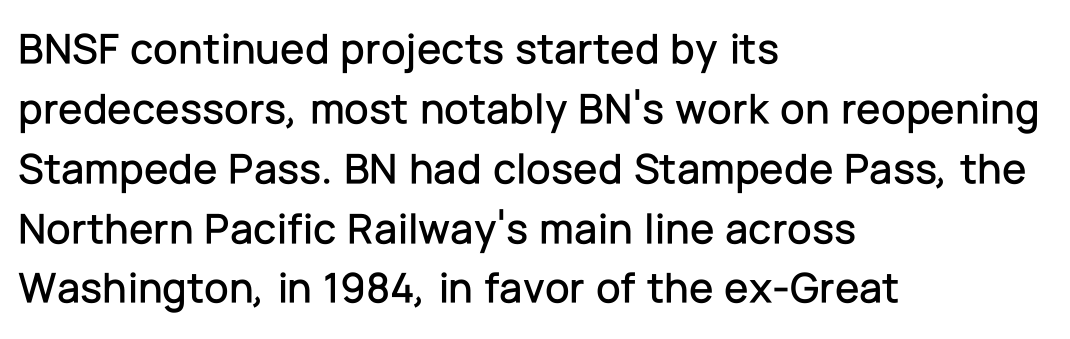
Q: Is the text italic (slanted)? A: No, it is upright.
Q: Is the typeface a serif or a sans-serif typeface? A: Sans-serif.
Q: Is the text underlined? A: No.
Q: How is the paragraph aligned? A: Left-aligned.
Q: Is the spacing between letters normal or unusually wide? A: Normal.
Q: Is the spacing between lines tight, normal or loose? A: Normal.
Q: Width (condensed, normal, or wide)? A: Normal.
Q: Stroke contrast? A: Low.
Q: x-height? A: Medium.
Q: Monospaced? A: No.
